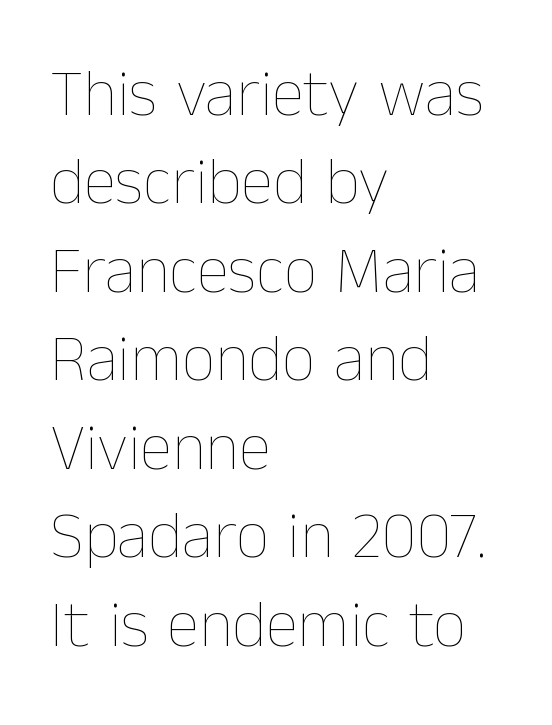
{"italic": "no", "bold": "no", "weight": "thin", "width": "normal", "stroke_contrast": "low", "x_height": "medium", "monospaced": "no", "underline": "no", "align": "left", "line_spacing": "normal", "line_spacing_ratio": 1.34, "letter_spacing": "normal", "letter_spacing_em": 0.0, "glyph_px": 66}
